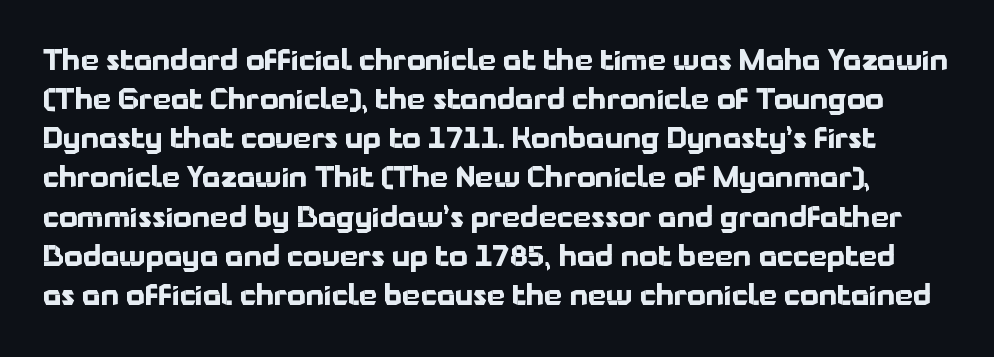
Is this a sans? Yes — the strokes have no serifs. You could not count columns in this text — the font is proportionally spaced. A bare baseline throughout the passage. This block has exactly the height ordinary leading produces. The letters stand upright; this is a roman face. Weight check: bold — yes, fully.
